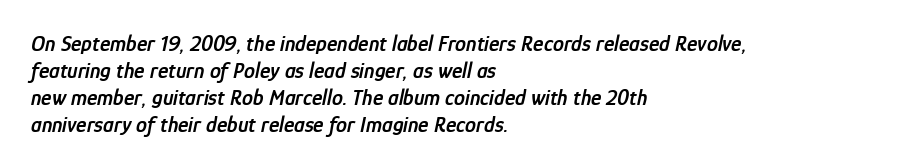
Q: Is the text bold? A: Semi-bold.
Q: Is the text italic (slanted)? A: Yes, it leans right by about 12 degrees.
Q: Is the text underlined? A: No.
Q: How is the paragraph aligned? A: Left-aligned.
Q: Is the spacing between letters normal or unusually wide? A: Normal.
